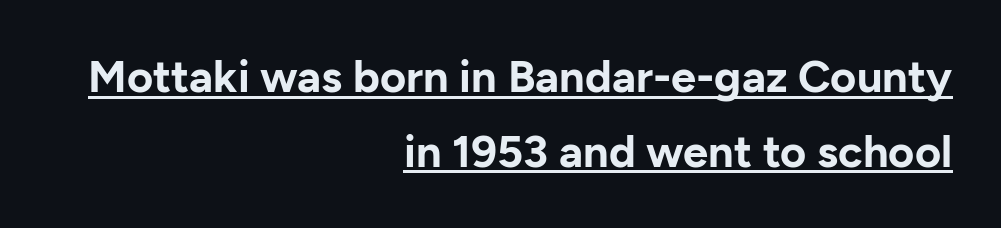
The image shows 45 px bold sans-serif type, upright; set right-aligned, normal line spacing (1.66x), normal letter spacing, underlined; low stroke contrast and a medium x-height.
